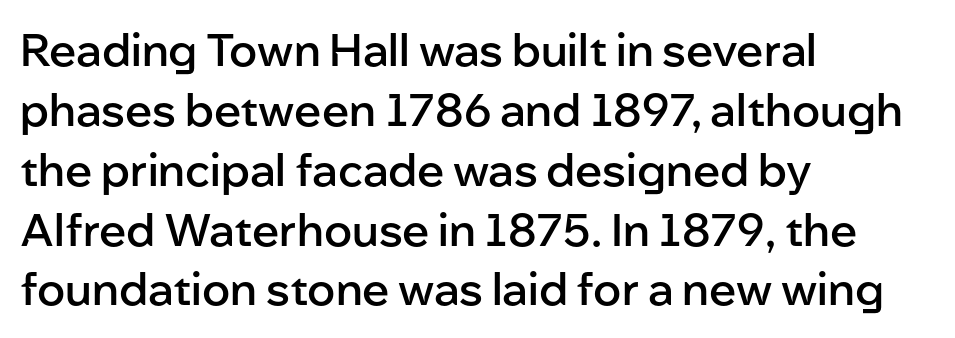
{"serif": "no", "italic": "no", "bold": "semi", "weight": "semibold", "width": "normal", "stroke_contrast": "low", "x_height": "medium", "monospaced": "no", "underline": "no", "align": "left", "line_spacing": "normal", "line_spacing_ratio": 1.33, "letter_spacing": "normal", "letter_spacing_em": 0.0, "glyph_px": 45}
